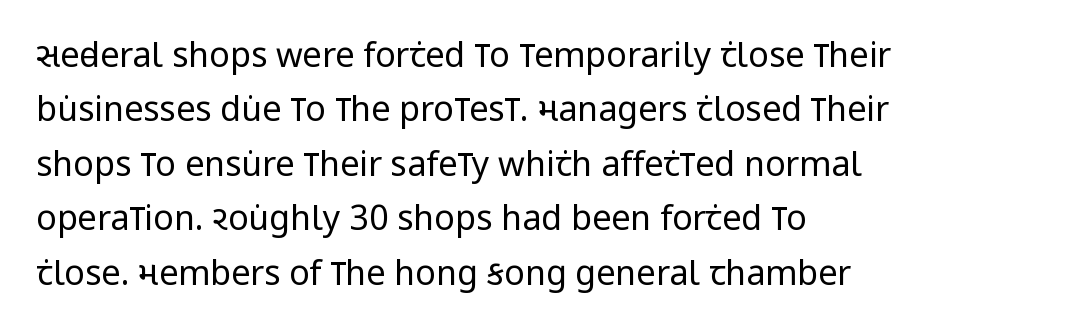
You can tell it's not italic because the verticals are truly vertical. A quiet, ordinary-to-light weight characterises the typeface. Students, note that the glyphs here touch the page at normal intervals. Type style note: lacks serifs. Notice how descenders clear the ascenders below comfortably — that's standard leading.
